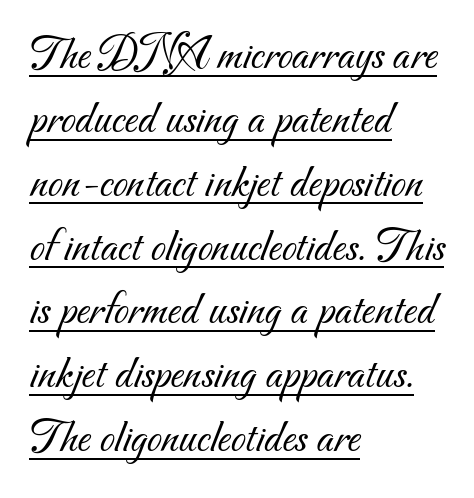
{"serif": "no", "bold": "no", "weight": "light", "width": "normal", "stroke_contrast": "medium", "x_height": "small", "monospaced": "no", "underline": "yes", "align": "left", "line_spacing": "normal", "line_spacing_ratio": 1.33, "letter_spacing": "normal", "letter_spacing_em": 0.0, "glyph_px": 48}
